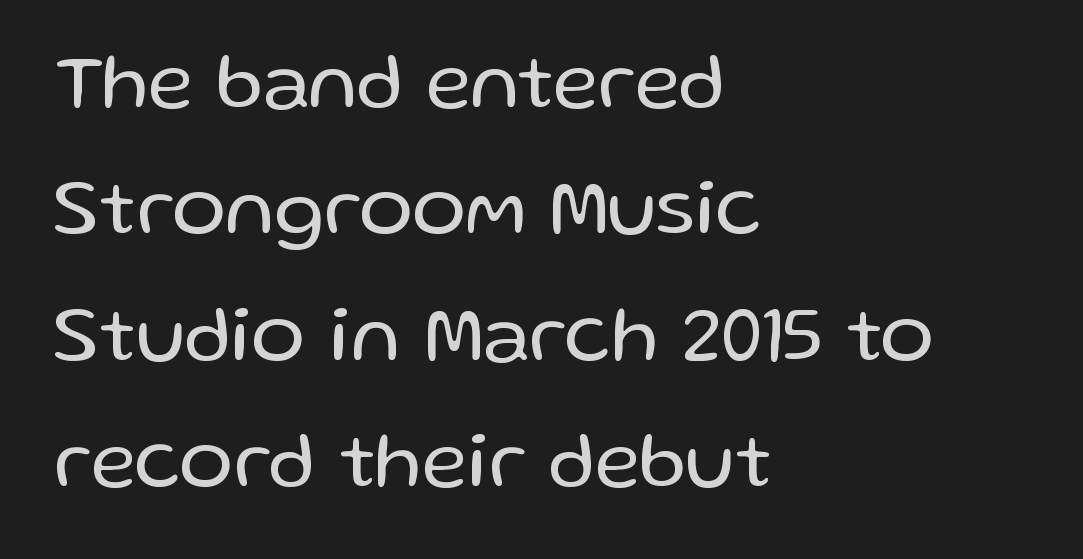
{"serif": "no", "italic": "no", "bold": "no", "weight": "regular", "width": "normal", "stroke_contrast": "low", "x_height": "medium", "monospaced": "no", "underline": "no", "align": "left", "line_spacing": "normal", "line_spacing_ratio": 1.58, "letter_spacing": "normal", "letter_spacing_em": 0.0, "glyph_px": 80}
